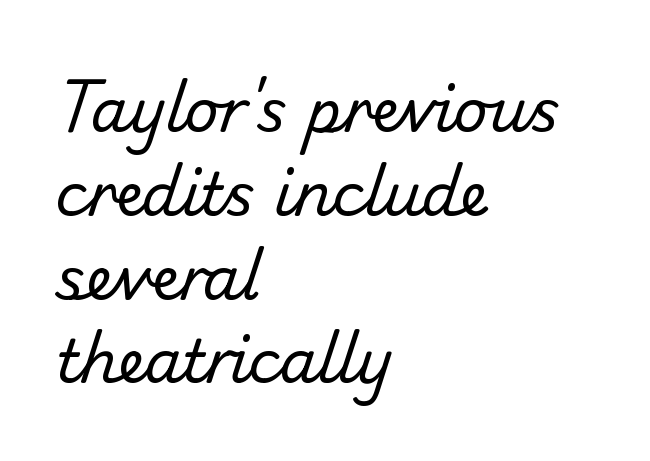
Q: Is the text bold? A: No.
Q: Is the typeface a serif or a sans-serif typeface? A: Sans-serif.
Q: Is the text underlined? A: No.
Q: How is the paragraph aligned? A: Left-aligned.
Q: Is the spacing between letters normal or unusually wide? A: Normal.
Q: Is the spacing between lines tight, normal or loose? A: Normal.
Q: Width (condensed, normal, or wide)? A: Normal.
Q: Stroke contrast? A: Low.
Q: x-height? A: Small.
Q: Monospaced? A: No.
